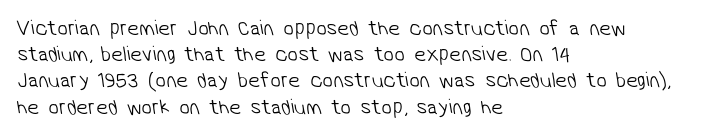
{"bold": "no", "underline": "no", "align": "left", "line_spacing": "normal", "line_spacing_ratio": 1.25, "letter_spacing": "normal", "letter_spacing_em": 0.0, "glyph_px": 21}
